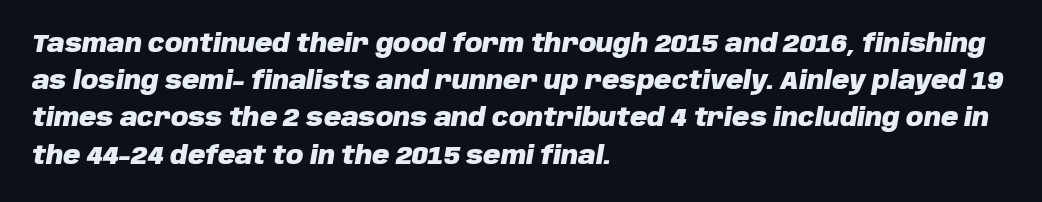
Notice how descenders clear the ascenders below comfortably — that's standard leading. Spacing between characters is what you'd get straight out of the box. Bare-footed words on every line. The letters are bold, with thick, heavy strokes. Slant detected: the letters are inclined.
